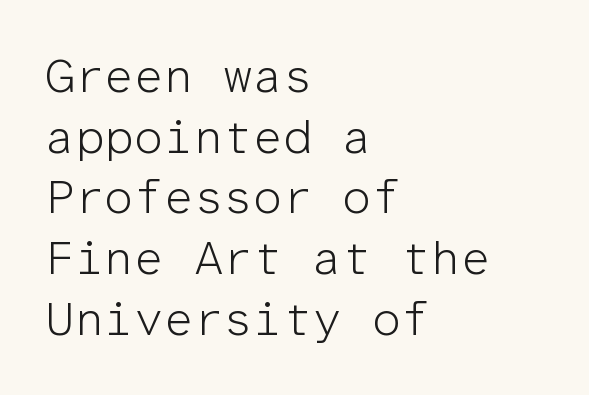
Every character here occupies the same horizontal width, giving the sample a typewriter-like rhythm. The passage shown stacks its lines at a standard gap. Italic: no, the glyphs are upright roman. This rendering uses left alignment, leaving the right contour irregular. You could call the tracking neutral — neither tight nor loose. Unmarked baselines from the first word to the last.
